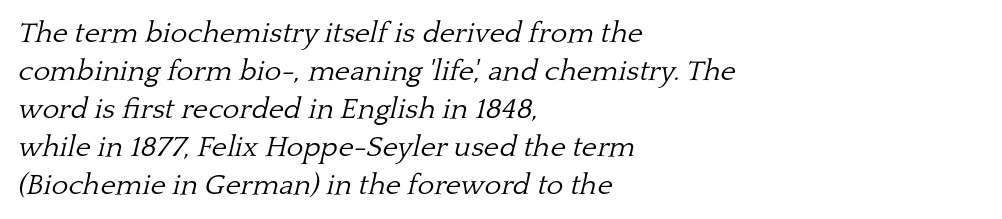
{"serif": "yes", "italic": "yes", "lean": "right", "slant_degrees": 13, "bold": "no", "weight": "light", "width": "normal", "stroke_contrast": "low", "x_height": "medium", "monospaced": "no", "underline": "no", "align": "left", "line_spacing": "normal", "line_spacing_ratio": 1.31, "letter_spacing": "normal", "letter_spacing_em": 0.0, "glyph_px": 29}
